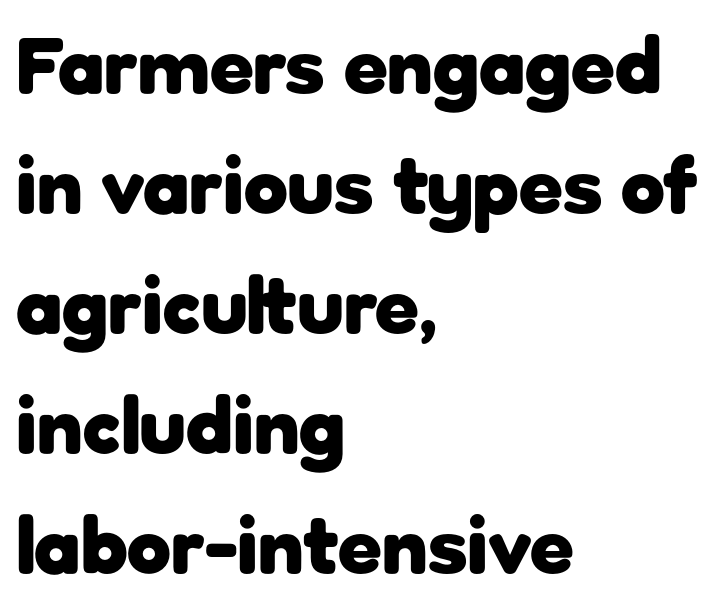
{"serif": "no", "italic": "no", "bold": "yes", "weight": "heavy", "width": "normal", "stroke_contrast": "low", "x_height": "medium", "monospaced": "no", "underline": "no", "align": "left", "line_spacing": "normal", "line_spacing_ratio": 1.5, "letter_spacing": "normal", "letter_spacing_em": 0.0, "glyph_px": 80}
